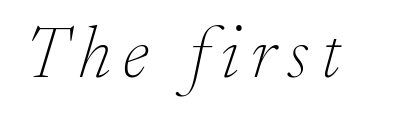
Letterform terminals end in serifs throughout the passage. The face used here is proportionally spaced, like ordinary book or web type. Words float on clear page, feet unadorned. When letters slant like this, we call the style italic.
